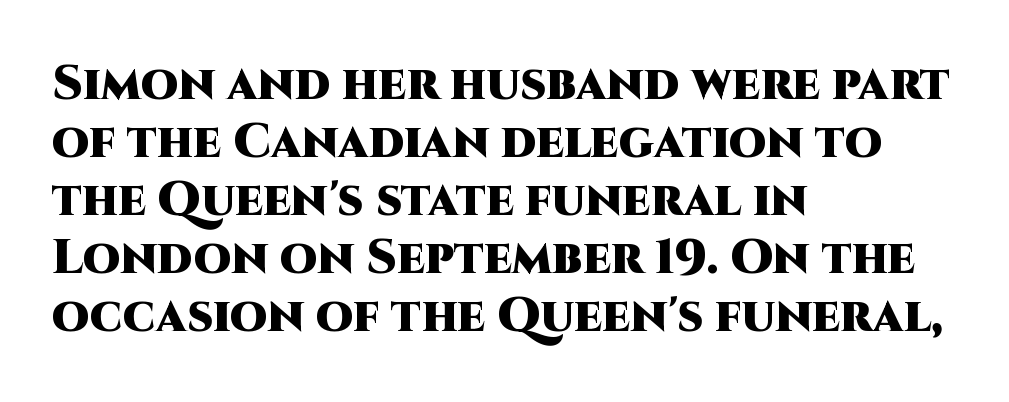
The letters stand straight up with perfectly vertical stems. Only glyphs here, with clear space below each row. Proportional: the letters do not fall into vertical columns. Students, this is bold: see how much ink each stroke carries. No feet cap the strokes, marking this as sans-serif type.
